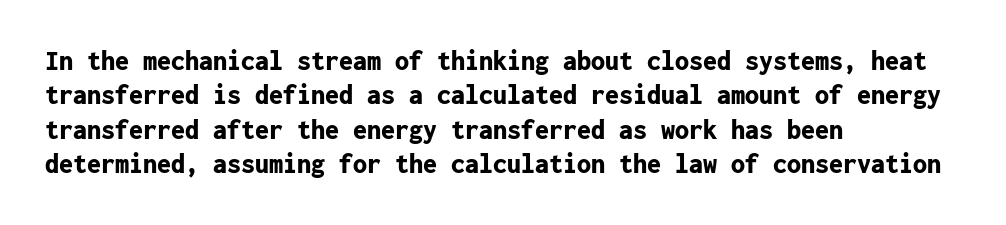
The image shows 28 px bold sans-serif type, upright, monospaced; set left-aligned, line spacing 1.23x, normal letter spacing, not underlined; low stroke contrast and a medium x-height.
